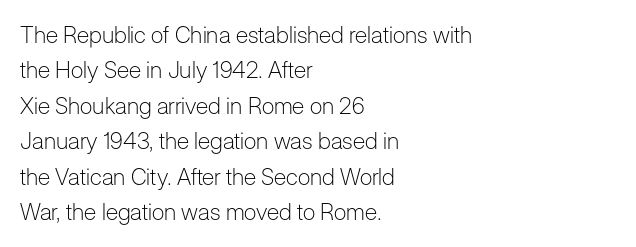
{"italic": "no", "bold": "no", "underline": "no", "align": "left", "line_spacing": "normal", "line_spacing_ratio": 1.54, "letter_spacing": "normal", "letter_spacing_em": 0.0, "glyph_px": 23}
